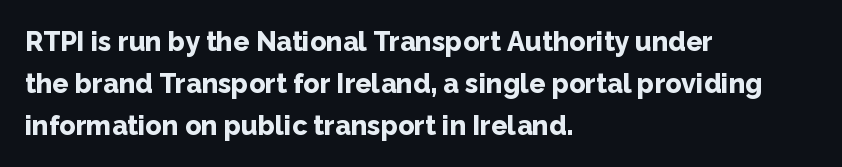
The image shows 27 px bold type, upright; set left-aligned, normal line spacing (1.55x), normal letter spacing, not underlined.
